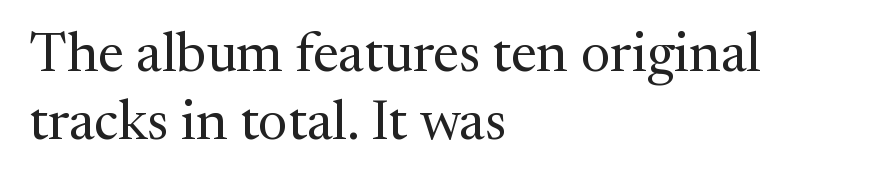
The type family on display is of the serif kind. The lines in this sample share a left origin and differ only in where they stop. The passage shown has conventional tracking throughout. Do the characters align in a grid? No, the font is proportional. No heavy texture on the line: the type isn't bold.
